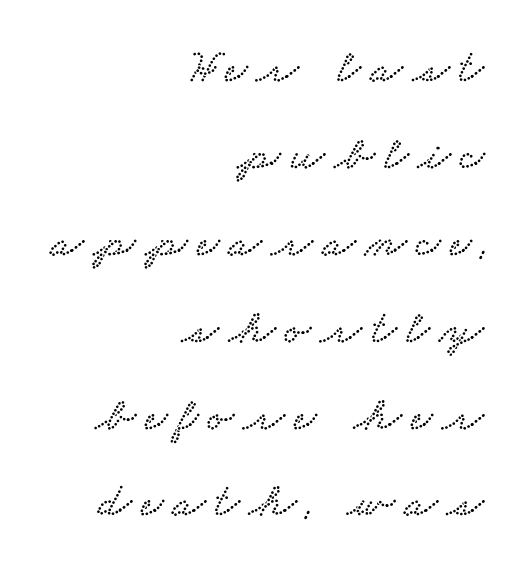
Right-aligned paragraph, ragged on the left. The rendering uses natural spacing where letterforms have individual widths. Is this a sans? No — the strokes have serifs. The tracking jumps out immediately: characters are airy and widely separated. Nobody drew a line under any word here.
